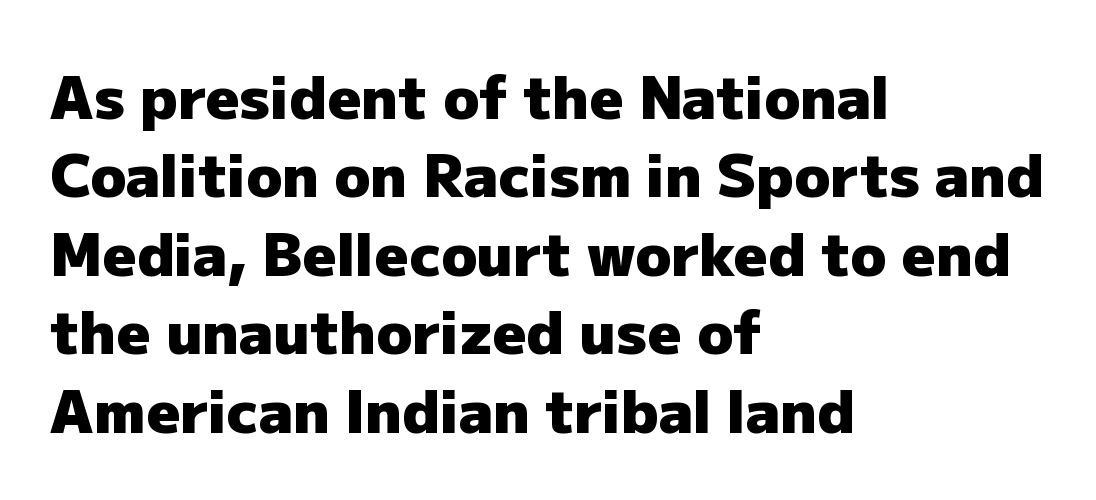
{"serif": "no", "italic": "no", "bold": "yes", "weight": "heavy", "width": "normal", "stroke_contrast": "low", "x_height": "medium", "monospaced": "no", "underline": "no", "align": "left", "line_spacing": "normal", "line_spacing_ratio": 1.33, "letter_spacing": "normal", "letter_spacing_em": 0.0, "glyph_px": 59}
